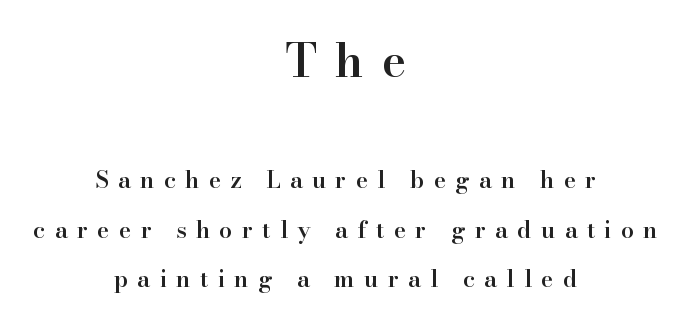
{"serif": "yes", "italic": "no", "bold": "semi", "weight": "semibold", "width": "normal", "stroke_contrast": "high", "x_height": "small", "monospaced": "no", "underline": "no", "align": "center", "line_spacing": "loose", "line_spacing_ratio": 2.17, "letter_spacing": "wide", "letter_spacing_em": 0.41, "larger_block": "first", "size_ratio": 2.0, "glyph_px": 46}
